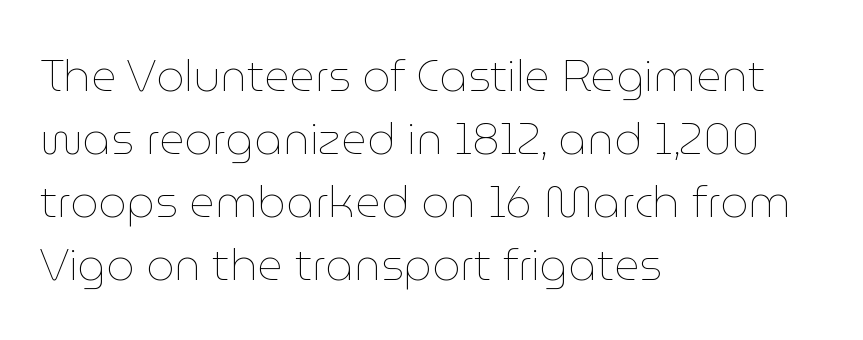
The image shows 44 px thin type, upright; set left-aligned, normal line spacing (1.43x), normal letter spacing, not underlined; low stroke contrast and a medium x-height.
